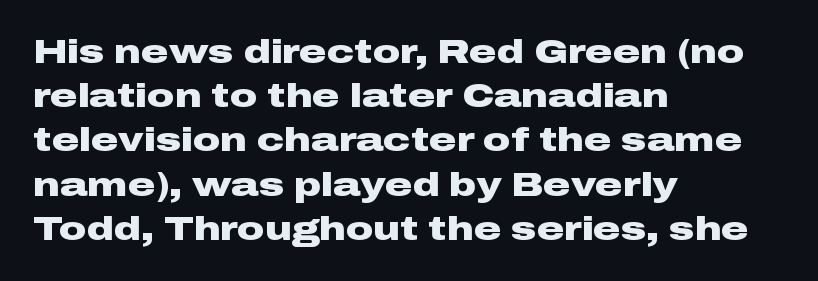
The letters are bold, with thick, heavy strokes. No italicization has been applied; the sample stays upright. A bare baseline throughout the passage. A student would call this left alignment; a typographer would say flush left, rag right.
